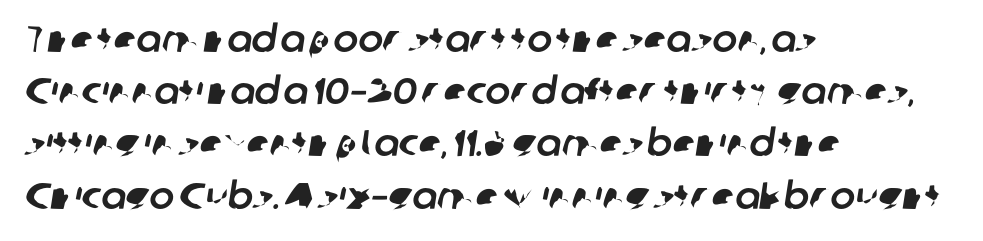
Notice how descenders clear the ascenders below comfortably — that's standard leading. Teacher's note: observe the even left margin — that is flush-left alignment. Descender tails drop into unmarked territory. Varying glyph widths throughout — classic text-font behaviour.
